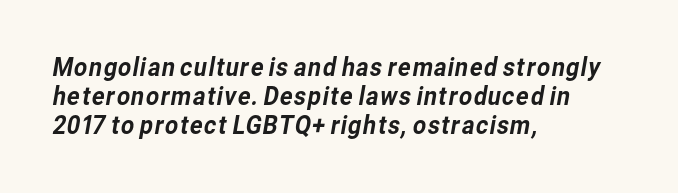
The image shows 26 px text type; set left-aligned, tight line spacing (1.12x), normal letter spacing, not underlined.
